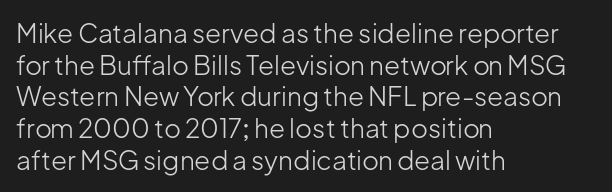
{"italic": "no", "bold": "no", "underline": "no", "align": "left", "line_spacing_ratio": 1.22, "letter_spacing": "normal", "letter_spacing_em": 0.0, "glyph_px": 26}
